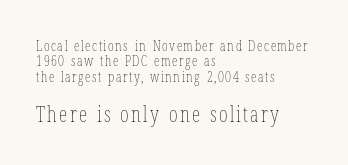
The image shows 21 px text type, upright; set left-aligned, tight line spacing (1.1x), not underlined; the second (bottom) block is 1.5x larger.
